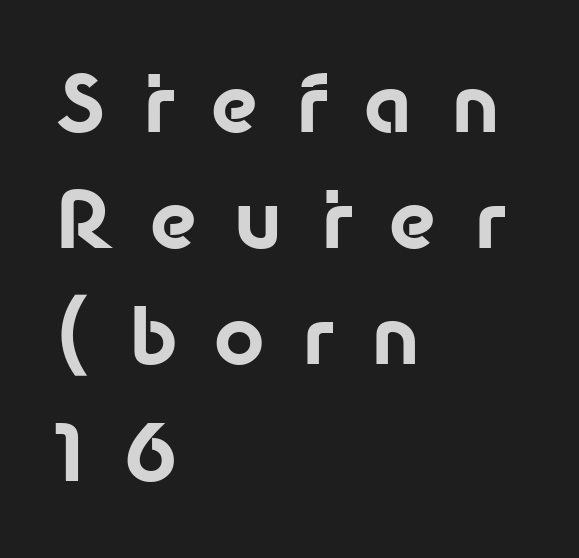
{"serif": "no", "italic": "no", "bold": "yes", "weight": "bold", "width": "normal", "stroke_contrast": "low", "x_height": "medium", "monospaced": "no", "underline": "no", "align": "left", "line_spacing": "normal", "line_spacing_ratio": 1.49, "letter_spacing": "wide", "letter_spacing_em": 0.47, "glyph_px": 78}
